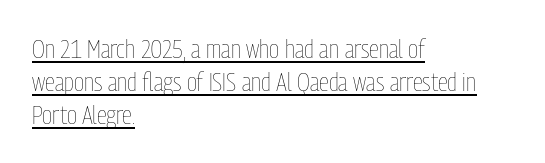
{"italic": "no", "bold": "no", "underline": "yes", "align": "left", "line_spacing": "normal", "line_spacing_ratio": 1.27, "letter_spacing": "normal", "letter_spacing_em": 0.0, "glyph_px": 26}
